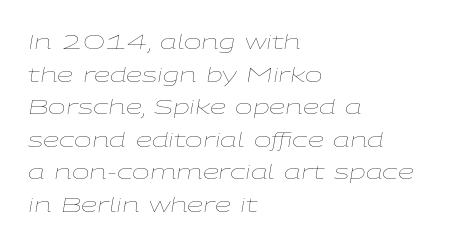
Q: Is the text bold? A: No.
Q: Is the text italic (slanted)? A: Yes, it leans right by about 9 degrees.
Q: Is the text underlined? A: No.
Q: How is the paragraph aligned? A: Left-aligned.
Q: Is the spacing between letters normal or unusually wide? A: Normal.
Q: Is the spacing between lines tight, normal or loose? A: Normal.
